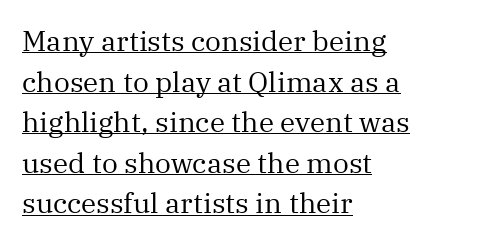
The image shows 28 px regular-weight serif type, upright; set left-aligned, normal line spacing (1.45x), normal letter spacing, underlined; medium stroke contrast and a medium x-height.
